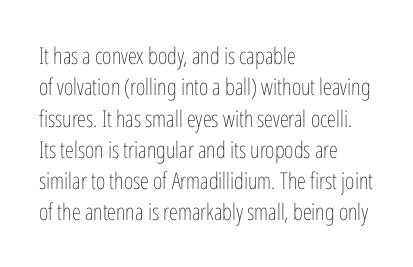
The image shows 23 px text type, upright; set left-aligned, normal line spacing (1.36x), normal letter spacing, not underlined.
